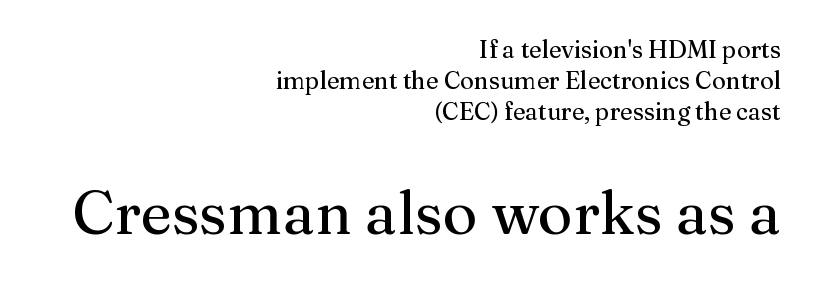
{"serif": "yes", "italic": "no", "bold": "no", "weight": "regular", "width": "normal", "stroke_contrast": "medium", "x_height": "medium", "monospaced": "no", "underline": "no", "align": "right", "line_spacing": "normal", "line_spacing_ratio": 1.29, "letter_spacing": "normal", "letter_spacing_em": 0.0, "larger_block": "second", "size_ratio": 2.5, "glyph_px": 60}
